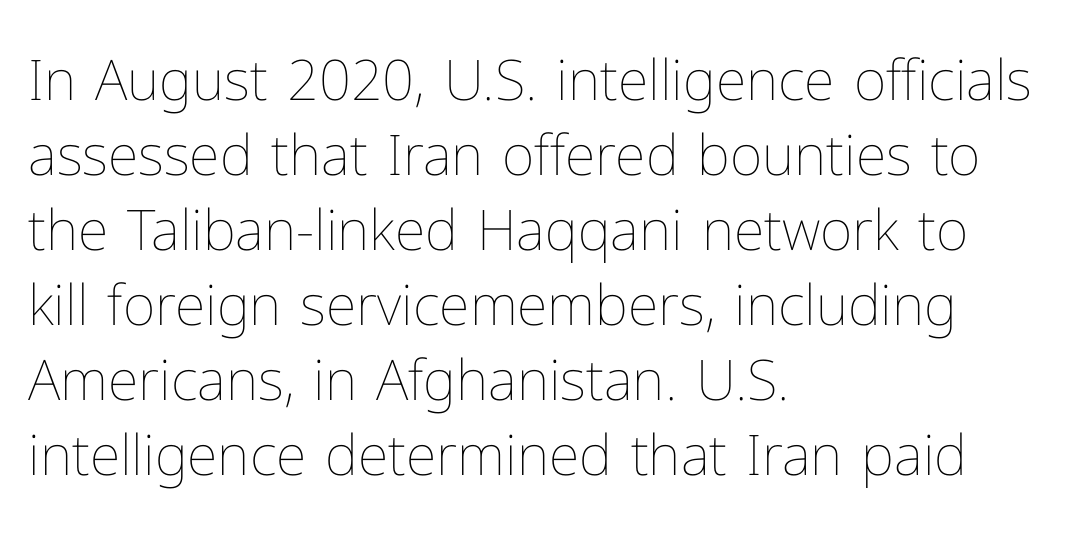
The image shows 56 px thin type, upright; set left-aligned, normal line spacing (1.34x), normal letter spacing, not underlined; low stroke contrast and a medium x-height.
